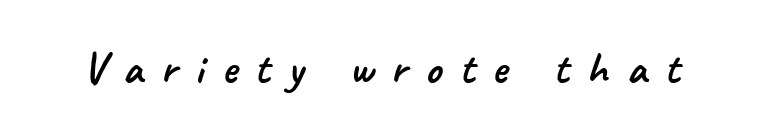
{"serif": "no", "width": "normal", "stroke_contrast": "low", "x_height": "small", "monospaced": "no", "underline": "no", "letter_spacing": "wide", "letter_spacing_em": 0.4, "glyph_px": 45}
